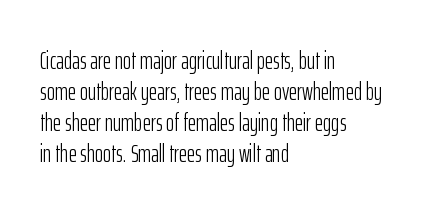
The image shows 25 px text type, upright; set left-aligned, line spacing 1.24x, normal letter spacing, not underlined.
